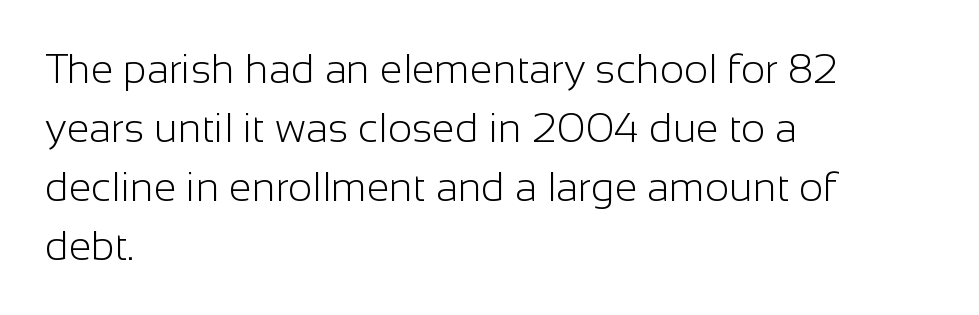
Characters follow at the spacing the type designer built in. Nope, not italic — everything's standing straight. The specimen omits any rule beneath the text block's lines. Type style note: lacks serifs. In terms of leading, this rendering sits right in the middle.
